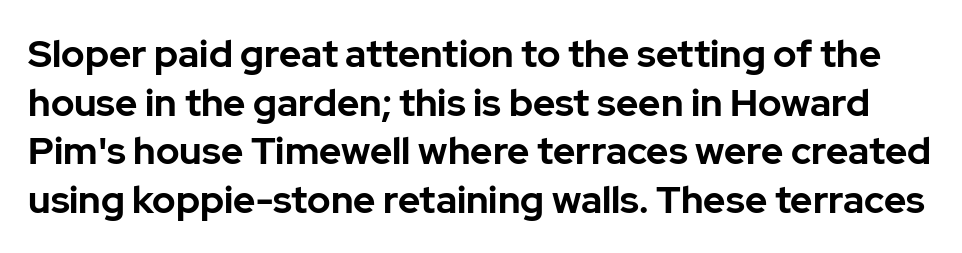
The image shows 38 px bold sans-serif type, upright; set normal line spacing (1.28x), normal letter spacing, not underlined; low stroke contrast and a medium x-height.
